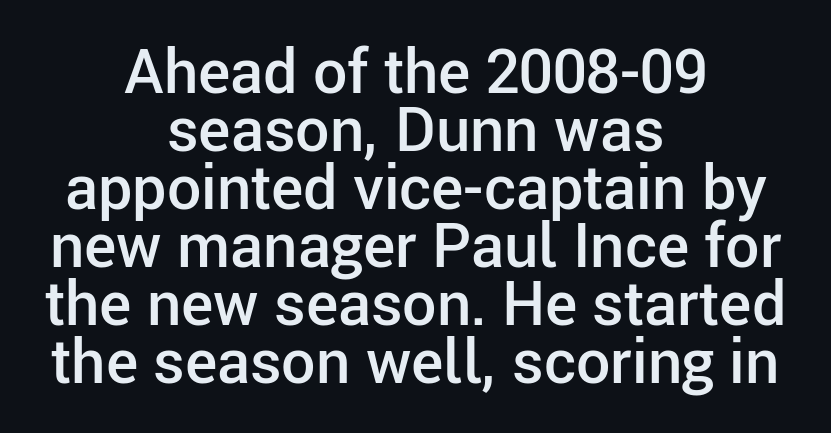
The image shows 61 px semibold sans-serif type, upright; set centered, tight line spacing (0.95x), normal letter spacing, not underlined; low stroke contrast and a medium x-height.
